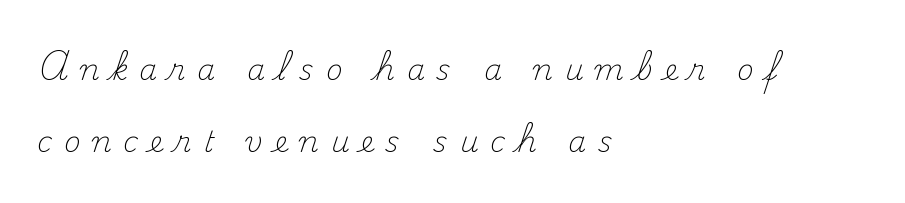
Q: Is the text bold? A: No.
Q: Is the text italic (slanted)? A: Yes.
Q: Is the typeface a serif or a sans-serif typeface? A: Serif.
Q: Is the text underlined? A: No.
Q: How is the paragraph aligned? A: Left-aligned.
Q: Is the spacing between letters normal or unusually wide? A: Unusually wide.
Q: Is the spacing between lines tight, normal or loose? A: Loose.
Q: Width (condensed, normal, or wide)? A: Normal.
Q: Stroke contrast? A: Medium.
Q: x-height? A: Small.
Q: Monospaced? A: No.
